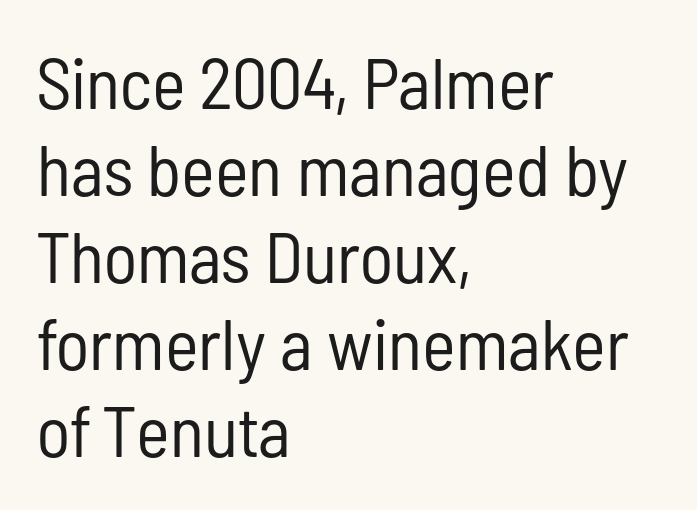
{"serif": "no", "italic": "no", "bold": "no", "weight": "regular", "width": "condensed", "stroke_contrast": "low", "x_height": "medium", "monospaced": "no", "underline": "no", "align": "left", "line_spacing_ratio": 1.21, "letter_spacing": "normal", "letter_spacing_em": 0.0, "glyph_px": 72}
